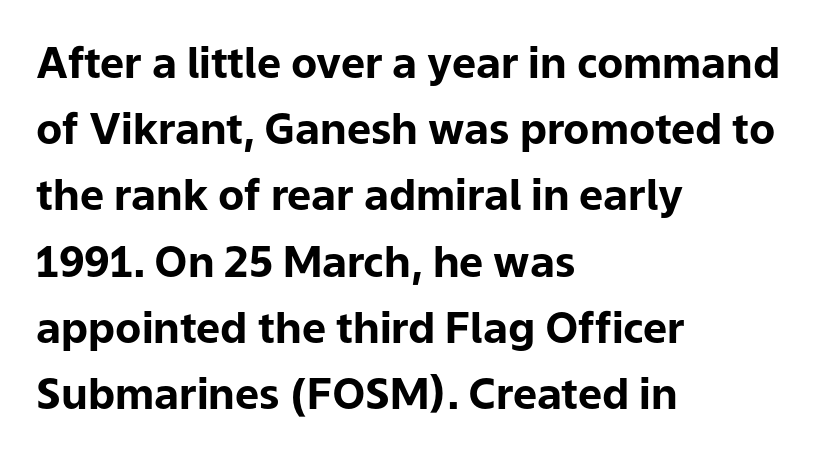
{"serif": "no", "italic": "no", "bold": "yes", "weight": "bold", "width": "normal", "stroke_contrast": "low", "x_height": "medium", "monospaced": "no", "underline": "no", "align": "left", "line_spacing": "normal", "line_spacing_ratio": 1.54, "letter_spacing": "normal", "letter_spacing_em": 0.0, "glyph_px": 43}
